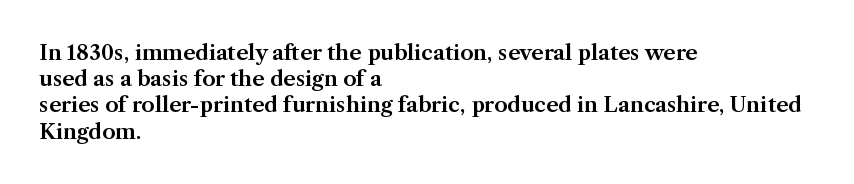
Q: Is the text italic (slanted)? A: No, it is upright.
Q: Is the text underlined? A: No.
Q: How is the paragraph aligned? A: Left-aligned.
Q: Is the spacing between letters normal or unusually wide? A: Normal.
Q: Is the spacing between lines tight, normal or loose? A: Normal.
